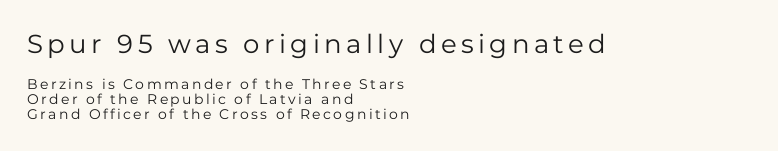
Decoration check: the copy has no underline. How would I describe the line gaps? Narrow and economical. Is there any slant? The stems are plumb. Typesetter's note — upper block bumped up in size, lower block left smaller. No letter is thick-stroked: the sample isn't bold.
